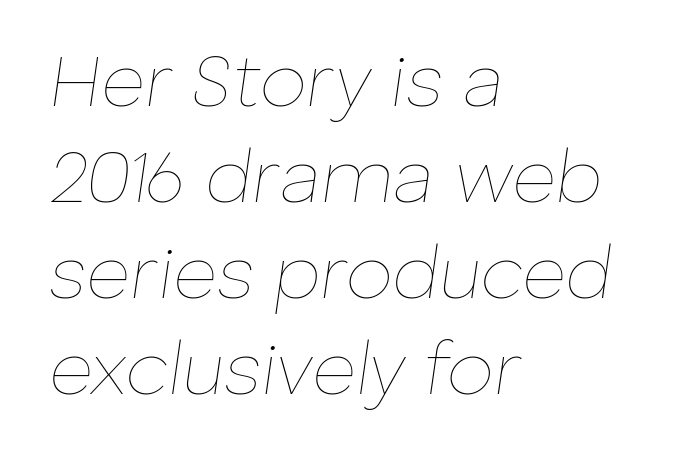
The space beneath each line is pristine and unruled. Nobody touched the tracking dial on this one. Here the designer chose a conventional face with non-uniform glyph widths. Baseline-to-baseline distance is the conventional proportion of letter height.
